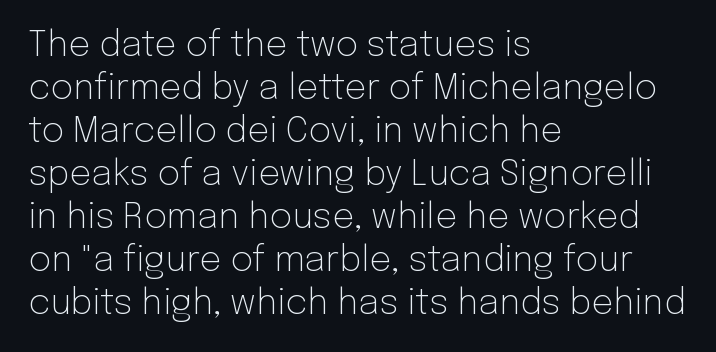
Honestly, the letter spacing is just normal — you wouldn't notice it. Rule under the text: the space is simply empty. Horizontally, the lines are justified to the leading edge only. In terms of letterform style, serifs are entirely absent. Character widths vary here, with narrow letters taking less room than wide ones. If you drew a line through each stem, it would be perfectly vertical.
